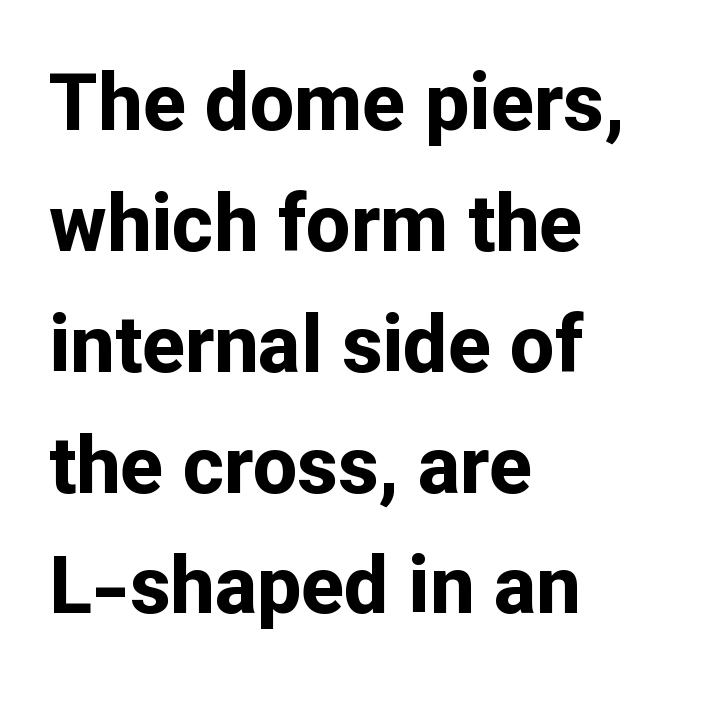
The image shows 79 px bold sans-serif type, upright; set left-aligned, normal line spacing (1.53x), normal letter spacing, not underlined; low stroke contrast and a medium x-height.
